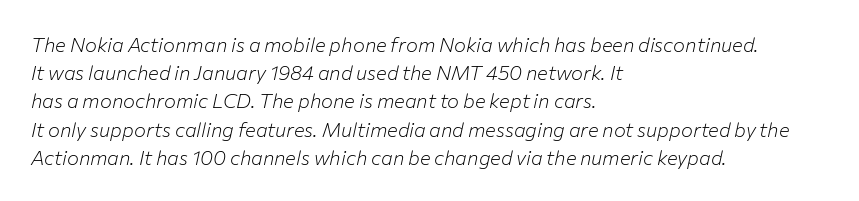
{"italic": "yes", "lean": "right", "slant_degrees": 12, "bold": "no", "underline": "no", "align": "left", "line_spacing": "normal", "line_spacing_ratio": 1.41, "letter_spacing": "normal", "letter_spacing_em": 0.0, "glyph_px": 20}
